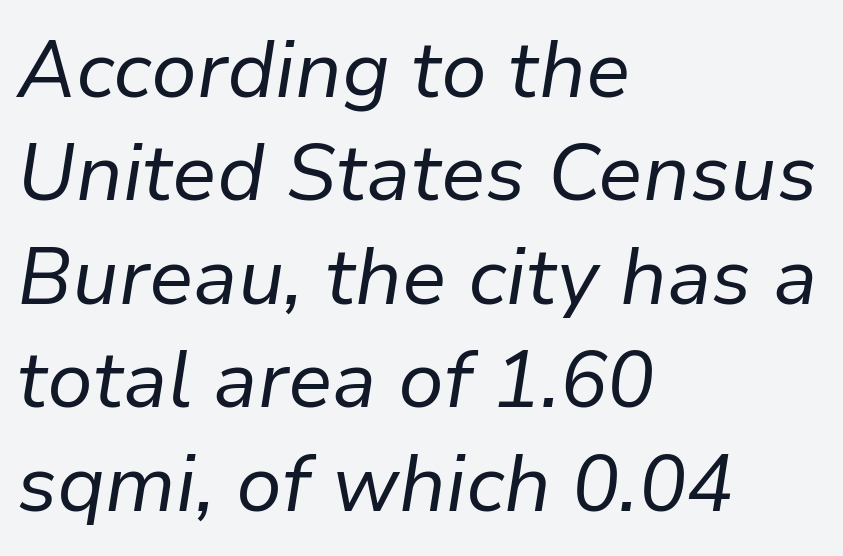
Q: Is the text bold? A: No.
Q: Is the text italic (slanted)? A: Yes, it leans right by about 9 degrees.
Q: Is the text underlined? A: No.
Q: How is the paragraph aligned? A: Left-aligned.
Q: Is the spacing between letters normal or unusually wide? A: Normal.
Q: Is the spacing between lines tight, normal or loose? A: Normal.
Q: Width (condensed, normal, or wide)? A: Normal.
Q: Stroke contrast? A: Low.
Q: x-height? A: Medium.
Q: Monospaced? A: No.
